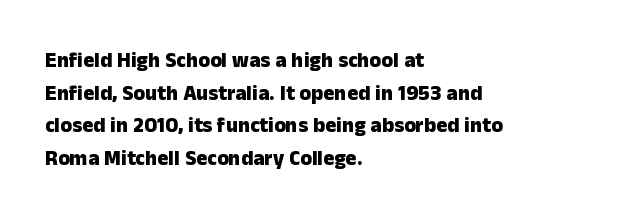
{"italic": "no", "bold": "yes", "underline": "no", "align": "left", "line_spacing": "normal", "line_spacing_ratio": 1.55, "letter_spacing": "normal", "letter_spacing_em": 0.0, "glyph_px": 21}
